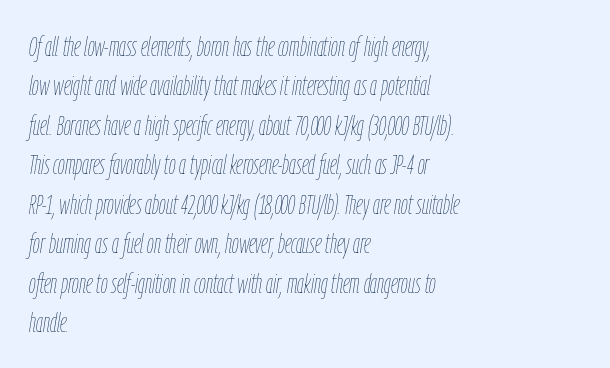
The image shows 27 px text type, italic (leaning right); set left-aligned, normal line spacing (1.46x), normal letter spacing, not underlined.
